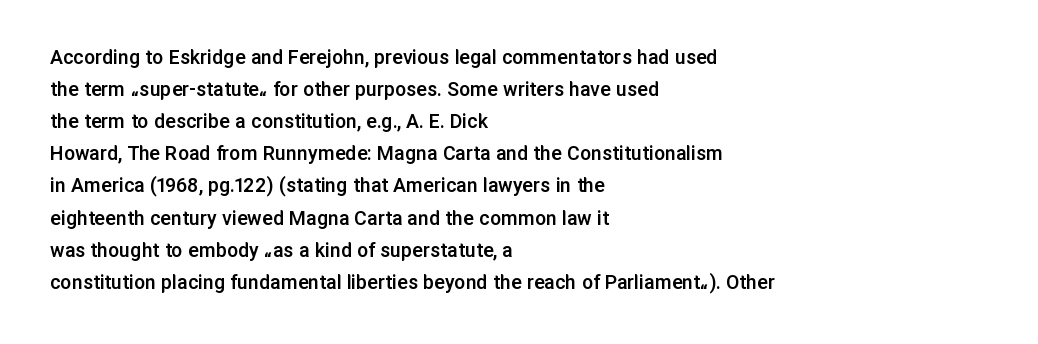
Q: Is the text bold? A: Semi-bold.
Q: Is the text italic (slanted)? A: No, it is upright.
Q: Is the text underlined? A: No.
Q: How is the paragraph aligned? A: Left-aligned.
Q: Is the spacing between letters normal or unusually wide? A: Normal.
Q: Is the spacing between lines tight, normal or loose? A: Normal.
